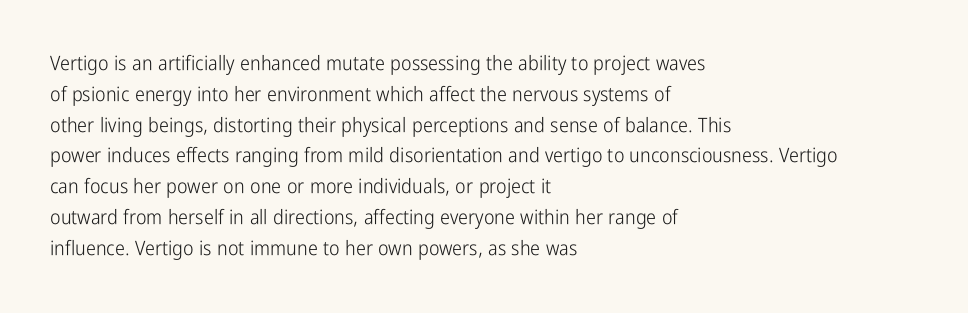
Unmarked baselines from the first word to the last. Between one letter and the next there's only the usual sliver of space. Left-aligned paragraph, ragged on the right. Compared with typical paragraphs, the rows here are spaced about the same. It's the straight-up-and-down kind of type.
